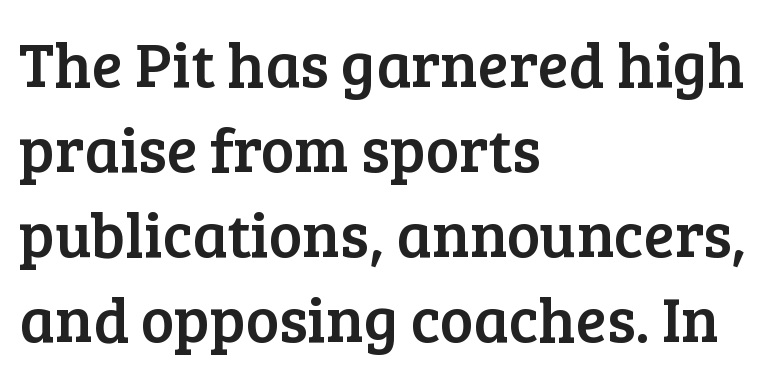
The image shows 63 px serif type, upright; set left-aligned, normal line spacing (1.35x), normal letter spacing, not underlined; low stroke contrast and a medium x-height.
